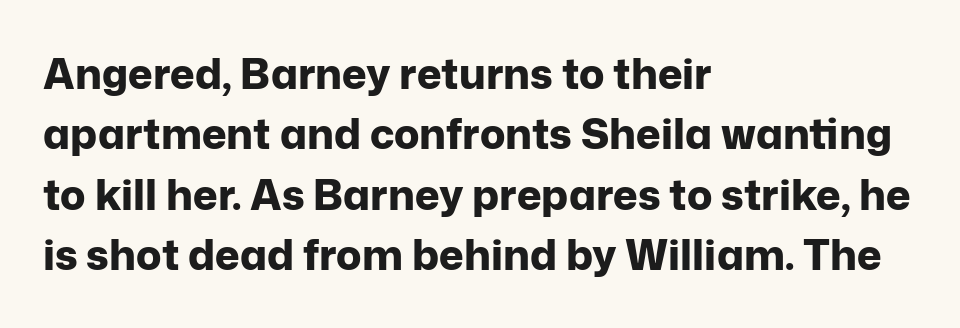
The image shows 42 px bold sans-serif type, upright; set left-aligned, normal line spacing (1.44x), normal letter spacing, not underlined; low stroke contrast and a medium x-height.
